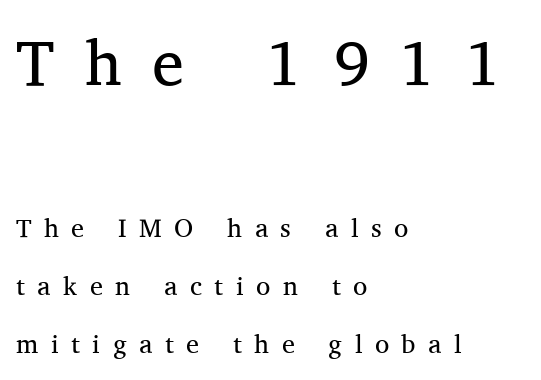
Q: Is the text bold? A: No.
Q: Is the text italic (slanted)? A: No, it is upright.
Q: Is the typeface a serif or a sans-serif typeface? A: Serif.
Q: Is the text underlined? A: No.
Q: How is the paragraph aligned? A: Left-aligned.
Q: Is the spacing between letters normal or unusually wide? A: Unusually wide.
Q: Is the spacing between lines tight, normal or loose? A: Loose.
Q: Which block of text is set in a larger size, the first (top) or the second (bottom)? A: The first (top) one.
Q: Width (condensed, normal, or wide)? A: Normal.
Q: Stroke contrast? A: Medium.
Q: x-height? A: Medium.
Q: Monospaced? A: No.
